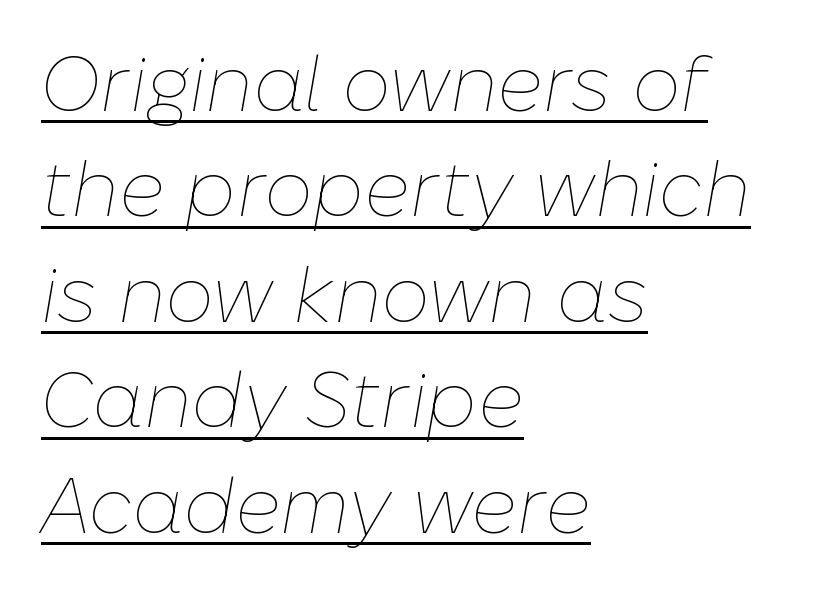
Spacing between characters is what you'd get straight out of the box. This sample has the flowing, uneven cadence of proportional lettering. Compared with a typical body face, this is equally light or lighter still. The rendering applies a slant to the glyphs. Honestly, the underline is the first thing you notice here. Normally led — the rows are evenly, conventionally spaced.
